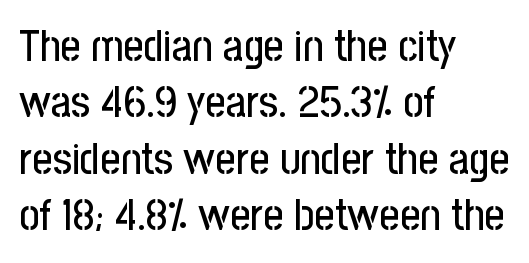
Q: Is the text italic (slanted)? A: No, it is upright.
Q: Is the typeface a serif or a sans-serif typeface? A: Sans-serif.
Q: Is the text underlined? A: No.
Q: How is the paragraph aligned? A: Left-aligned.
Q: Is the spacing between letters normal or unusually wide? A: Normal.
Q: Is the spacing between lines tight, normal or loose? A: Normal.
Q: Width (condensed, normal, or wide)? A: Condensed.
Q: Stroke contrast? A: Low.
Q: x-height? A: Medium.
Q: Monospaced? A: No.
